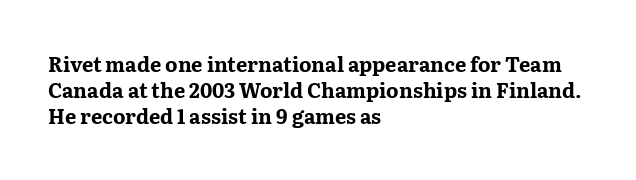
{"italic": "no", "bold": "yes", "underline": "no", "align": "left", "line_spacing": "normal", "line_spacing_ratio": 1.31, "letter_spacing": "normal", "letter_spacing_em": 0.0, "glyph_px": 20}
